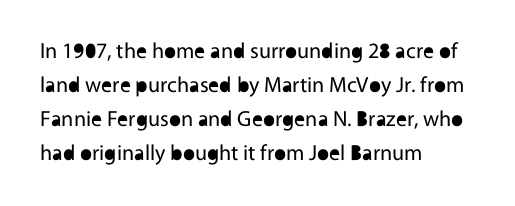
Q: Is the text bold? A: No.
Q: Is the text italic (slanted)? A: No, it is upright.
Q: Is the text underlined? A: No.
Q: How is the paragraph aligned? A: Left-aligned.
Q: Is the spacing between letters normal or unusually wide? A: Normal.
Q: Is the spacing between lines tight, normal or loose? A: Normal.
